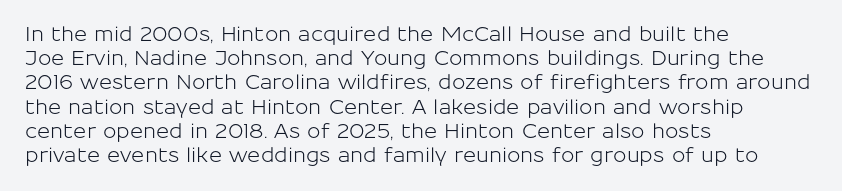
{"italic": "no", "underline": "no", "align": "left", "line_spacing_ratio": 1.21, "letter_spacing": "normal", "letter_spacing_em": 0.0, "glyph_px": 20}
